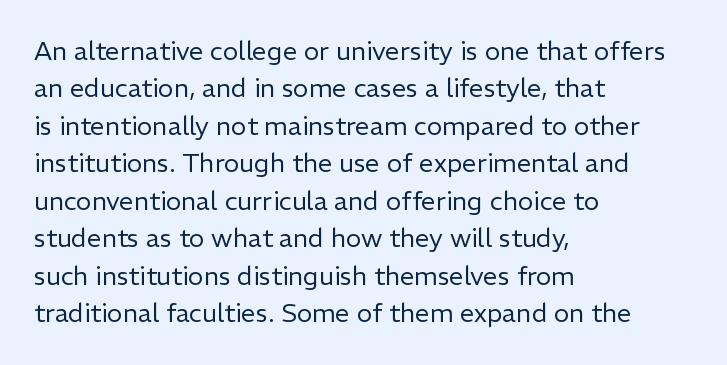
{"italic": "no", "bold": "no", "underline": "no", "align": "left", "line_spacing": "normal", "line_spacing_ratio": 1.44, "letter_spacing": "normal", "letter_spacing_em": 0.0, "glyph_px": 26}
